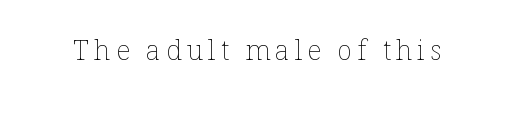
{"italic": "no", "bold": "no", "weight": "thin", "width": "normal", "stroke_contrast": "low", "x_height": "medium", "monospaced": "no", "underline": "no", "glyph_px": 28}
